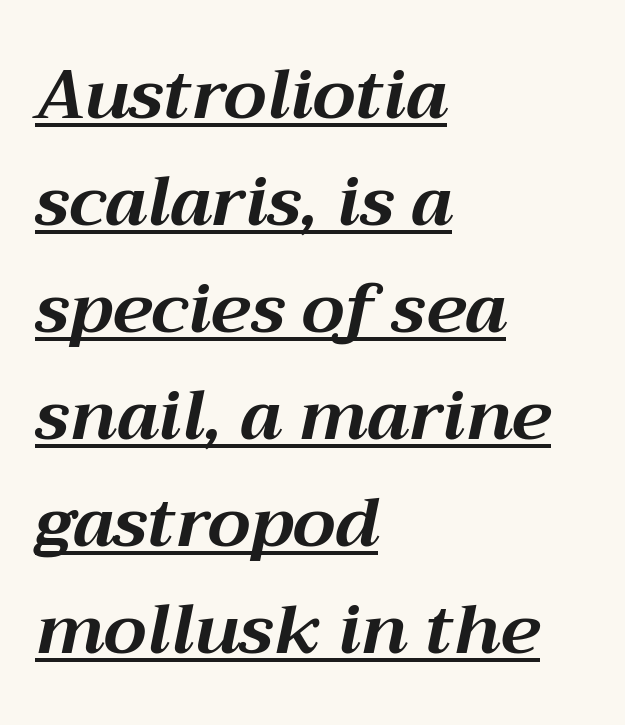
{"italic": "yes", "lean": "right", "slant_degrees": 12, "bold": "yes", "weight": "bold", "width": "normal", "stroke_contrast": "medium", "x_height": "medium", "monospaced": "no", "underline": "yes", "align": "left", "line_spacing": "normal", "line_spacing_ratio": 1.55, "letter_spacing": "normal", "letter_spacing_em": 0.0, "glyph_px": 69}
